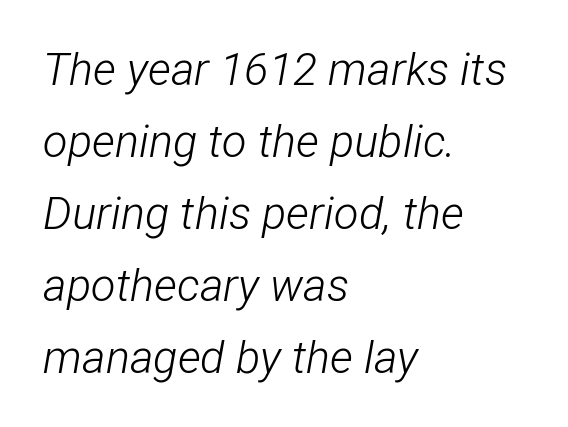
{"italic": "yes", "lean": "right", "slant_degrees": 12, "bold": "no", "weight": "light", "width": "condensed", "stroke_contrast": "low", "x_height": "medium", "monospaced": "no", "underline": "no", "align": "left", "line_spacing": "normal", "line_spacing_ratio": 1.6, "letter_spacing": "normal", "letter_spacing_em": 0.0, "glyph_px": 45}
